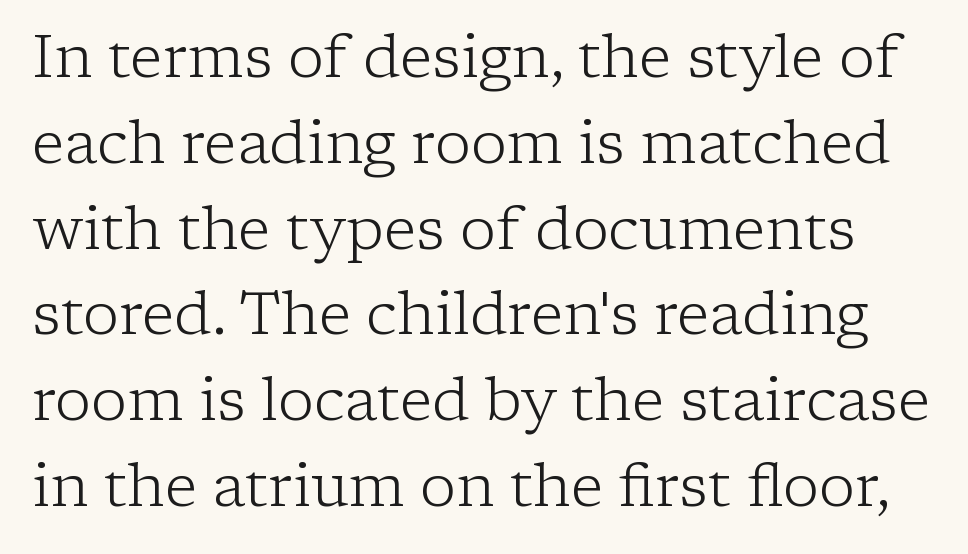
{"serif": "yes", "italic": "no", "bold": "no", "weight": "light", "width": "normal", "stroke_contrast": "low", "x_height": "medium", "monospaced": "no", "underline": "no", "line_spacing": "normal", "line_spacing_ratio": 1.43, "letter_spacing": "normal", "letter_spacing_em": 0.0, "glyph_px": 60}
